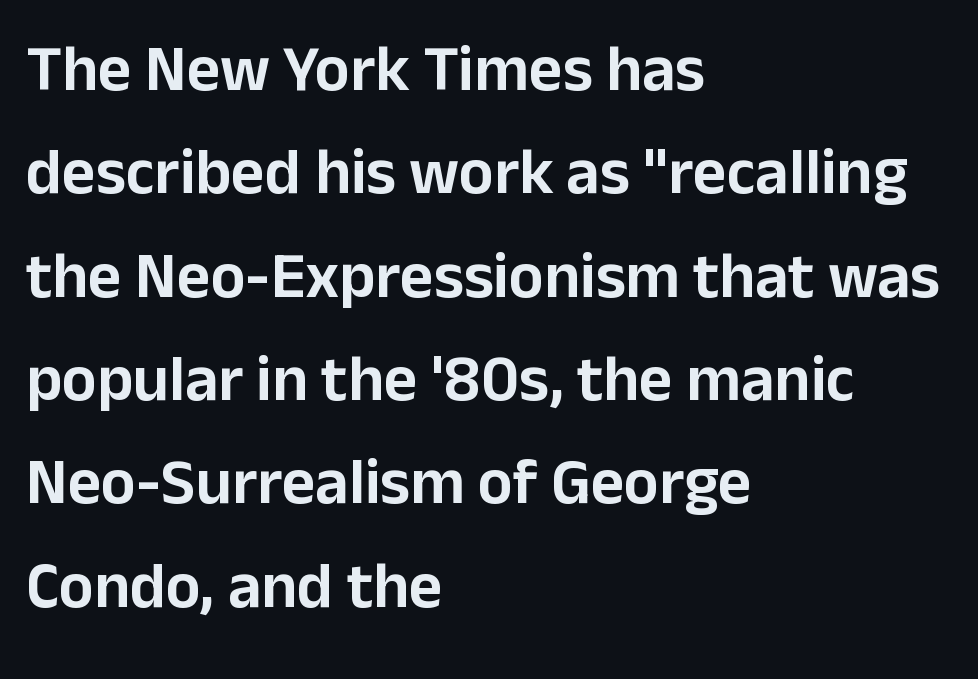
How are the letters spaced? Ordinarily, with no added tracking. Think of a printed novel: that variable character pitch is what you see here. Each row of text sits above clean, open space. The typeface chosen for these lines omits serifs. A classic flush-left, rag-right setting is used for this passage.
